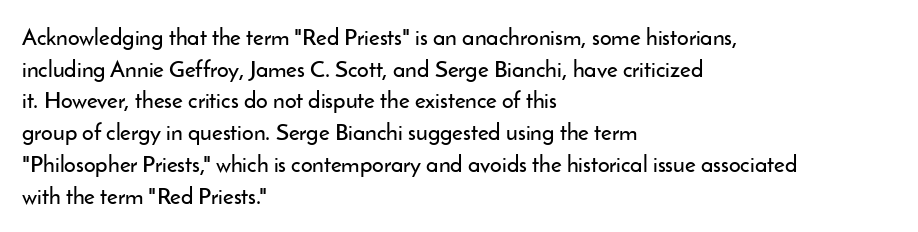
The tracking reads as untouched default to a designer's eye. These lines were composed using upright roman letters. A clean baseline with only descenders dipping below it. The designer left line spacing at the default. The lines are quadded left.
